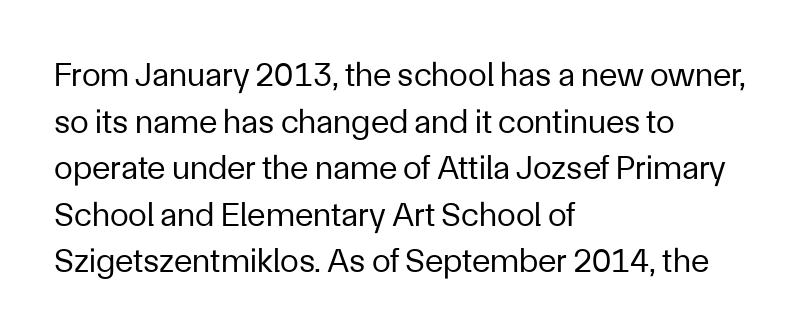
Every character sits straight up, as roman type does. Leading matches the norm, producing a regular column. Observe the absence of serifs on each vertical stroke in this sample. The letterforms sit at book weight or below.
